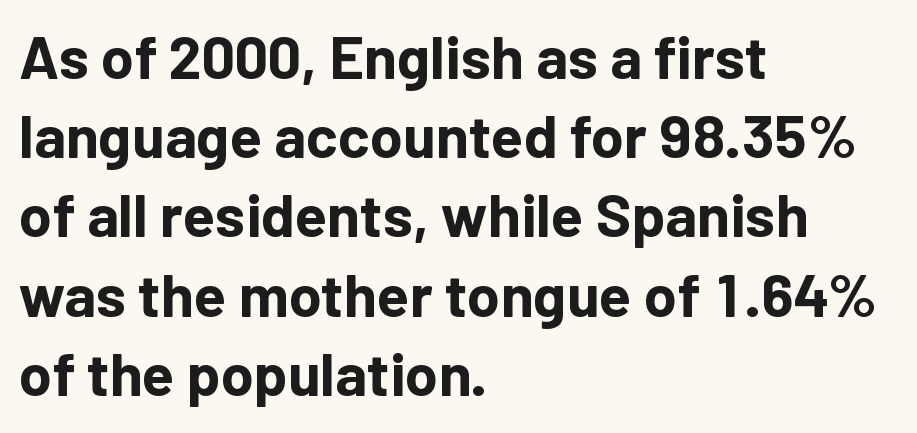
Is there any slant? The stems are plumb. Glyph-to-glyph distance matches everyday printed text. Here the designer chose a conventional face with non-uniform glyph widths. Regular leading.
